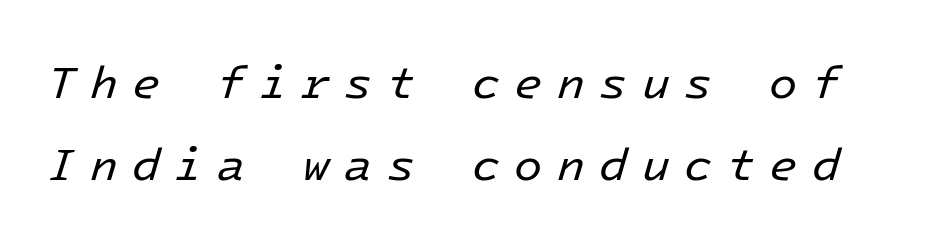
The image shows 46 px regular-weight type, italic (leaning right); set line spacing 1.79x, unusually wide letter spacing (+0.31 em), not underlined; low stroke contrast and a medium x-height.
